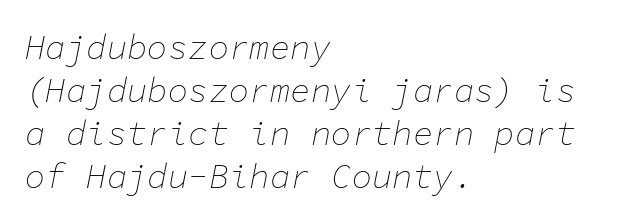
Line spacing here is normal. Teacher's note: observe the even left margin — that is flush-left alignment. Think of a typewriter: that constant character pitch is what you see here. In terms of posture, this sample is oblique. This rendering features lettering with no underline. The letters look calm and open, with moderate or lighter stems.
